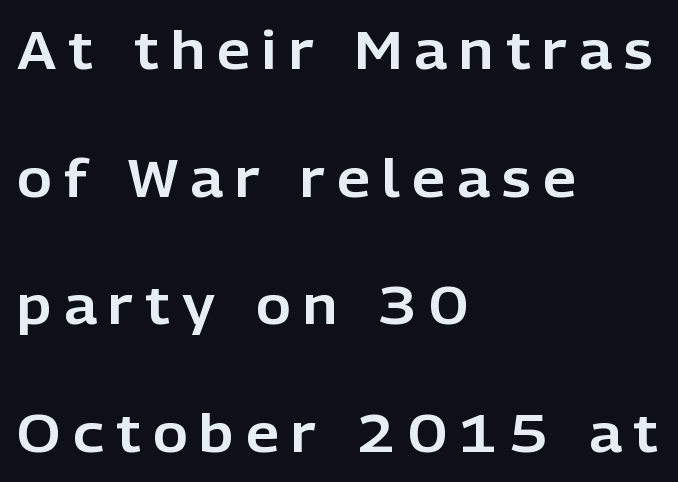
The typeface chosen for these lines omits serifs. Words appear elongated and porous because spacing is wide. A bare baseline throughout the passage. When letters stand straight like this, we call the style roman or upright.
